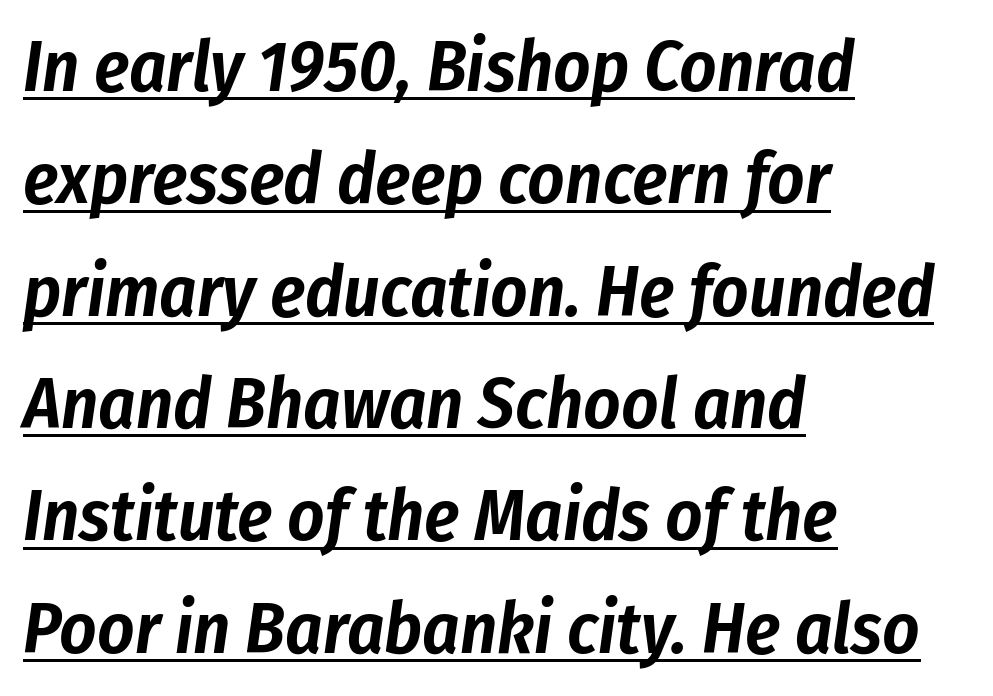
The image shows 72 px condensed type, italic (leaning right); set left-aligned, normal line spacing (1.56x), normal letter spacing, underlined; low stroke contrast and a medium x-height.
